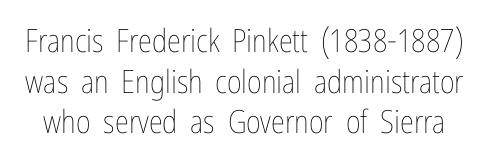
{"italic": "no", "bold": "no", "weight": "thin", "width": "condensed", "stroke_contrast": "low", "x_height": "medium", "monospaced": "no", "underline": "no", "line_spacing": "normal", "line_spacing_ratio": 1.27, "letter_spacing": "normal", "letter_spacing_em": 0.0, "glyph_px": 32}
